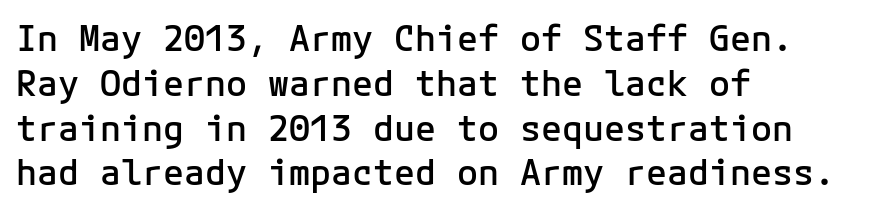
Q: Is the text bold? A: Semi-bold.
Q: Is the text italic (slanted)? A: No, it is upright.
Q: Is the typeface a serif or a sans-serif typeface? A: Sans-serif.
Q: Is the text underlined? A: No.
Q: How is the paragraph aligned? A: Left-aligned.
Q: Is the spacing between letters normal or unusually wide? A: Normal.
Q: Is the spacing between lines tight, normal or loose? A: Normal.
Q: Width (condensed, normal, or wide)? A: Normal.
Q: Stroke contrast? A: Low.
Q: x-height? A: Medium.
